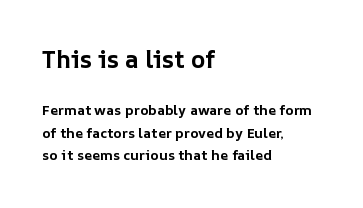
In terms of weight, the rendering is a true, heavy bold. Short and long lines alike share a common starting point at left. The block sitting higher on the canvas is the one with enlarged characters. The foot of each line stays bare and open. The axis of the letterforms is exactly vertical. Leading: standard.
